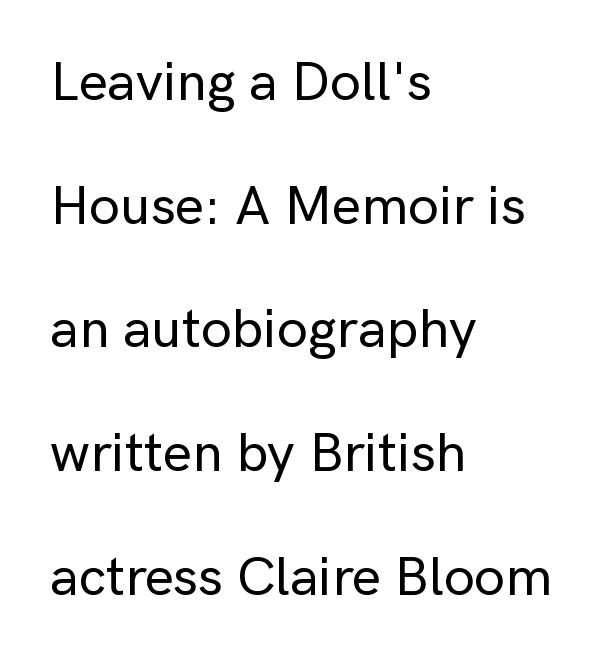
The image shows 55 px sans-serif type, upright; set left-aligned, loose line spacing (2.25x), normal letter spacing, not underlined; low stroke contrast and a medium x-height.
